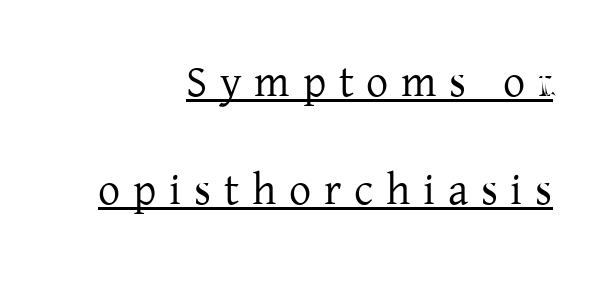
Q: Is the text bold? A: No.
Q: Is the text italic (slanted)? A: No, it is upright.
Q: Is the typeface a serif or a sans-serif typeface? A: Serif.
Q: Is the text underlined? A: Yes.
Q: How is the paragraph aligned? A: Right-aligned.
Q: Is the spacing between letters normal or unusually wide? A: Unusually wide.
Q: Is the spacing between lines tight, normal or loose? A: Loose.
Q: Width (condensed, normal, or wide)? A: Normal.
Q: Stroke contrast? A: Low.
Q: x-height? A: Medium.
Q: Monospaced? A: No.
